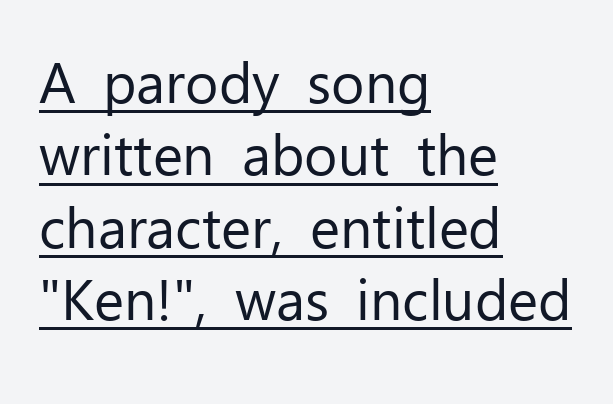
{"serif": "no", "italic": "no", "bold": "no", "weight": "regular", "width": "normal", "stroke_contrast": "low", "x_height": "medium", "monospaced": "no", "underline": "yes", "align": "left", "line_spacing": "normal", "line_spacing_ratio": 1.27, "letter_spacing": "normal", "letter_spacing_em": 0.0, "glyph_px": 57}
